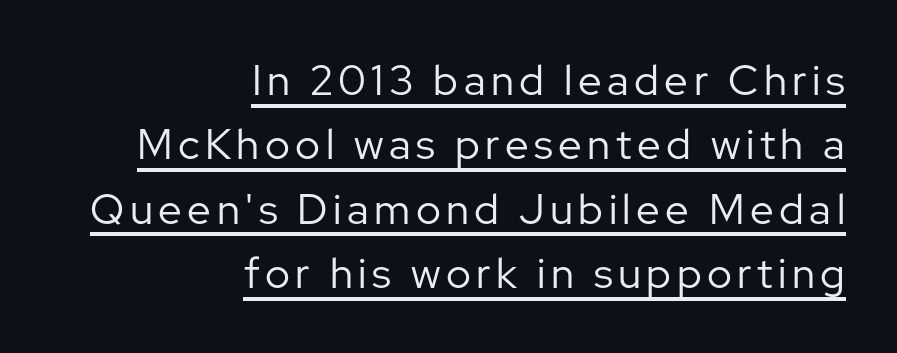
The image shows 42 px regular-weight sans-serif type, upright; set right-aligned, normal line spacing (1.53x), underlined; low stroke contrast and a medium x-height.
